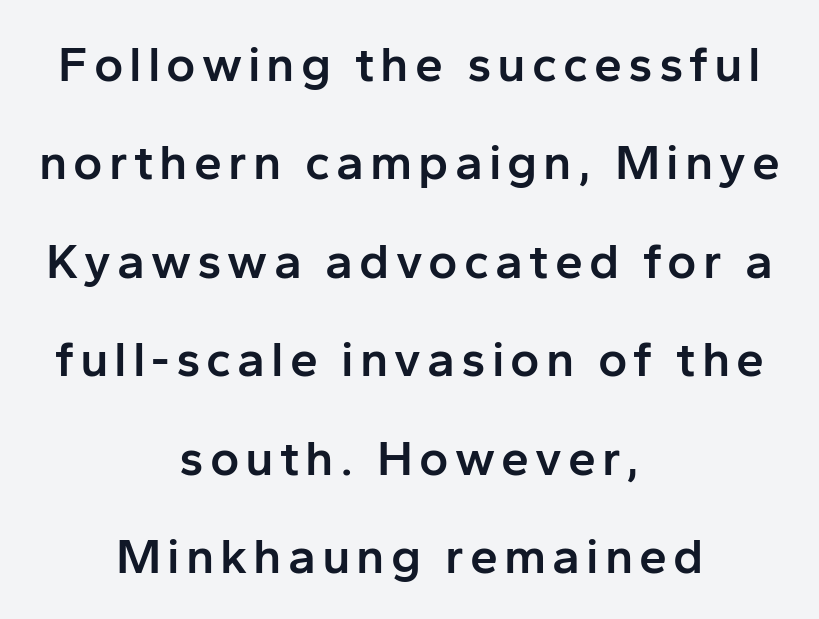
Q: Is the text bold? A: Semi-bold.
Q: Is the text italic (slanted)? A: No, it is upright.
Q: Is the typeface a serif or a sans-serif typeface? A: Sans-serif.
Q: Is the text underlined? A: No.
Q: How is the paragraph aligned? A: Centered.
Q: Is the spacing between lines tight, normal or loose? A: Loose.
Q: Width (condensed, normal, or wide)? A: Normal.
Q: Stroke contrast? A: Low.
Q: x-height? A: Medium.
Q: Monospaced? A: No.
